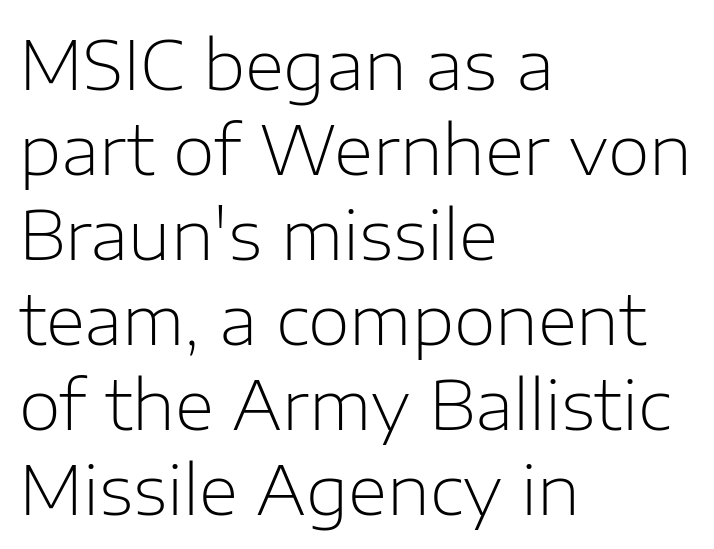
The image shows 68 px light sans-serif type, upright; set left-aligned, normal line spacing (1.25x), normal letter spacing, not underlined; low stroke contrast and a medium x-height.
